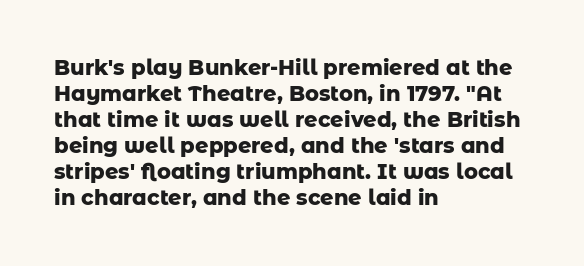
Q: Is the text bold? A: Yes.
Q: Is the text italic (slanted)? A: No, it is upright.
Q: Is the text underlined? A: No.
Q: How is the paragraph aligned? A: Left-aligned.
Q: Is the spacing between letters normal or unusually wide? A: Normal.
